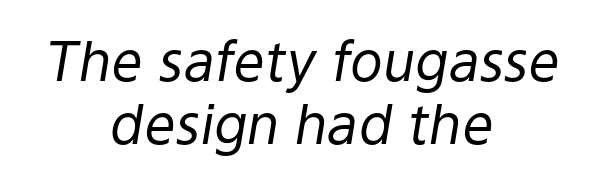
The image shows 55 px regular-weight type, italic (leaning right); set centered, tight line spacing (1.15x), normal letter spacing, not underlined; low stroke contrast and a medium x-height.
